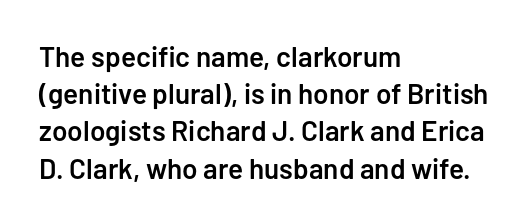
Q: Is the text bold? A: Semi-bold.
Q: Is the text italic (slanted)? A: No, it is upright.
Q: Is the typeface a serif or a sans-serif typeface? A: Sans-serif.
Q: Is the text underlined? A: No.
Q: How is the paragraph aligned? A: Left-aligned.
Q: Is the spacing between letters normal or unusually wide? A: Normal.
Q: Is the spacing between lines tight, normal or loose? A: Normal.
Q: Width (condensed, normal, or wide)? A: Normal.
Q: Stroke contrast? A: Low.
Q: x-height? A: Medium.
Q: Monospaced? A: No.
